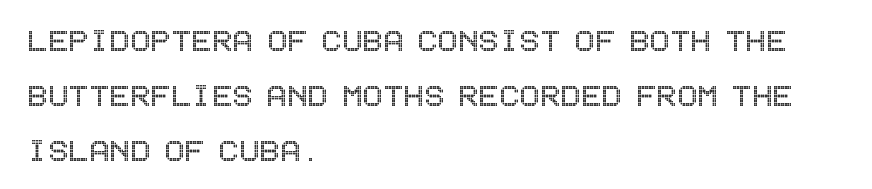
Q: Is the text italic (slanted)? A: No, it is upright.
Q: Is the text underlined? A: No.
Q: How is the paragraph aligned? A: Left-aligned.
Q: Is the spacing between letters normal or unusually wide? A: Normal.
Q: Is the spacing between lines tight, normal or loose? A: Normal.
Q: Width (condensed, normal, or wide)? A: Condensed.
Q: x-height? A: Large.
